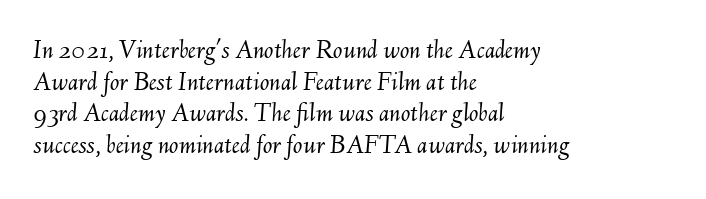
Proportional: the letters do not fall into vertical columns. A typesetter would mark this as italic. What stands out about the letter spacing? Nothing — it is the standard amount. One glance says dense: line gaps are narrower than usual. Is the type heavy? It reads as light-to-regular instead.
